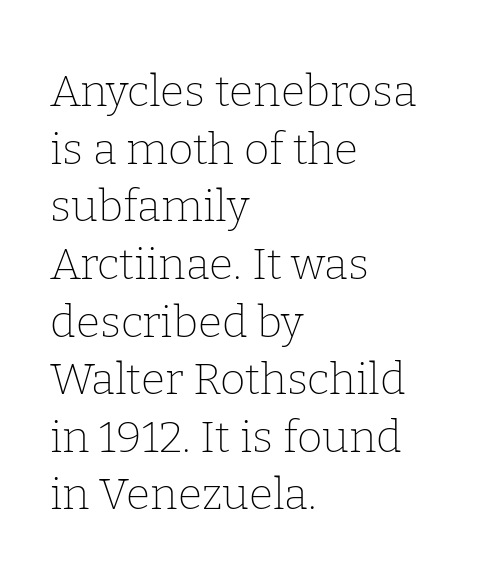
Left-aligned paragraph, ragged on the right. If you measured baseline to baseline, you'd find a middling distance. Looks like regular typesetting: each glyph gets only the width it needs. Summary of weight: not heavy and not bold. Students, note that the glyphs here touch the page at normal intervals. This is the regular roman posture of the typeface.
